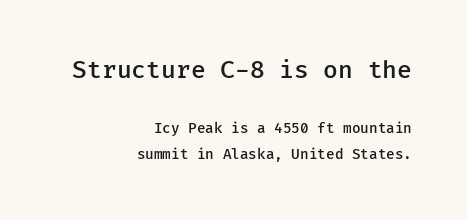
{"italic": "no", "bold": "semi", "underline": "no", "align": "right", "line_spacing": "loose", "line_spacing_ratio": 1.9, "letter_spacing": "normal", "letter_spacing_em": 0.0, "larger_block": "first", "size_ratio": 1.71, "glyph_px": 24}
